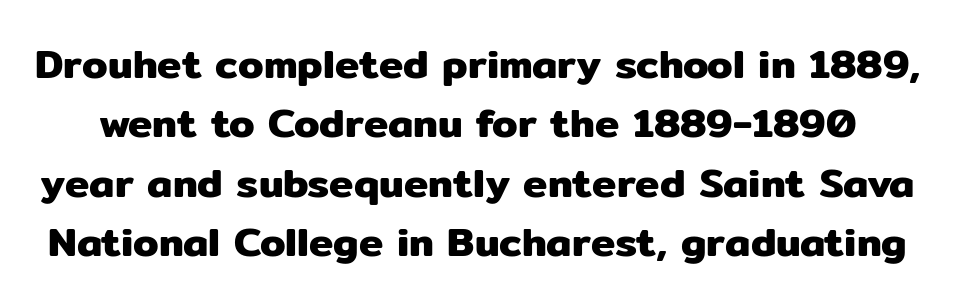
{"serif": "no", "italic": "no", "width": "normal", "stroke_contrast": "low", "x_height": "medium", "monospaced": "no", "underline": "no", "line_spacing": "normal", "line_spacing_ratio": 1.45, "letter_spacing": "normal", "letter_spacing_em": 0.0, "glyph_px": 41}
